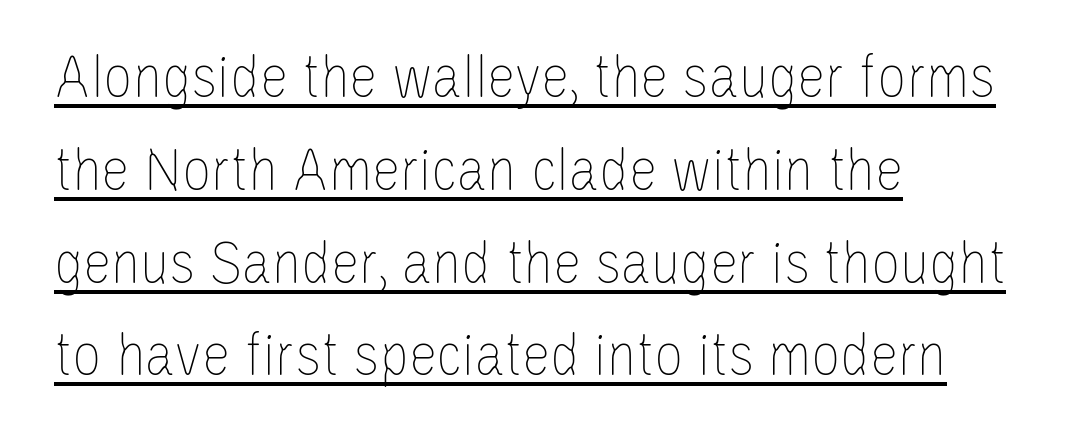
The image shows 64 px thin, condensed type, upright; set left-aligned, normal line spacing (1.45x), normal letter spacing, underlined; low stroke contrast and a large x-height.
